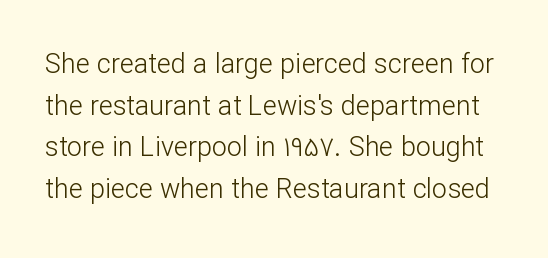
{"italic": "no", "bold": "no", "underline": "no", "line_spacing": "normal", "line_spacing_ratio": 1.54, "letter_spacing": "normal", "letter_spacing_em": 0.0, "glyph_px": 27}
